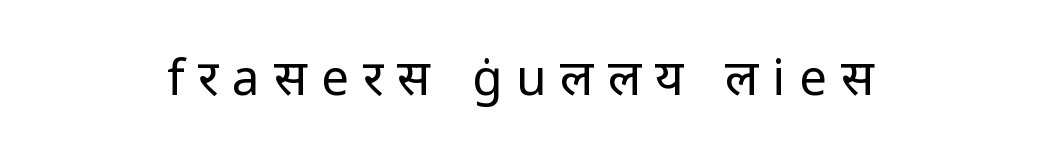
The image shows 49 px regular-weight sans-serif type, upright; set unusually wide letter spacing (+0.29 em), not underlined; low stroke contrast and a medium x-height.
